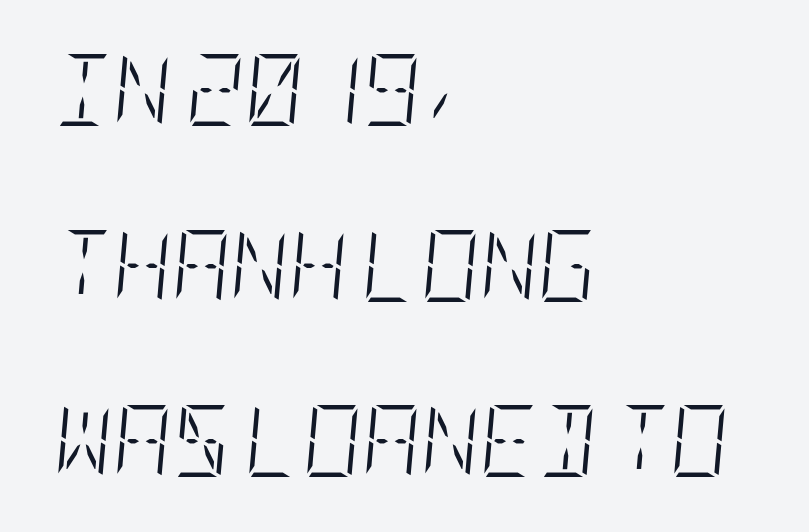
{"italic": "yes", "lean": "right", "slant_degrees": 5, "bold": "no", "weight": "light", "width": "condensed", "stroke_contrast": "low", "x_height": "large", "underline": "no", "align": "left", "line_spacing": "loose", "line_spacing_ratio": 2.44, "letter_spacing": "normal", "letter_spacing_em": 0.0, "glyph_px": 72}
